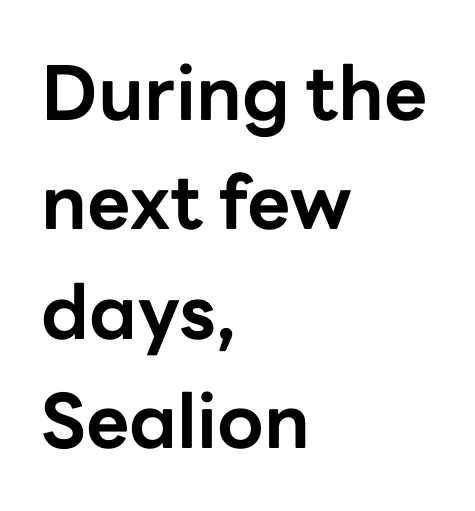
Is this a fixed-width face? No — the glyphs have proportional, varying widths. This is heavy type, rendered in bold. Summary of vertical rhythm: regular, with standard interline spacing. In CSS terms this would be text-align: left. Do the letters lean? They stand straight. Underlining? Definitely not there.
